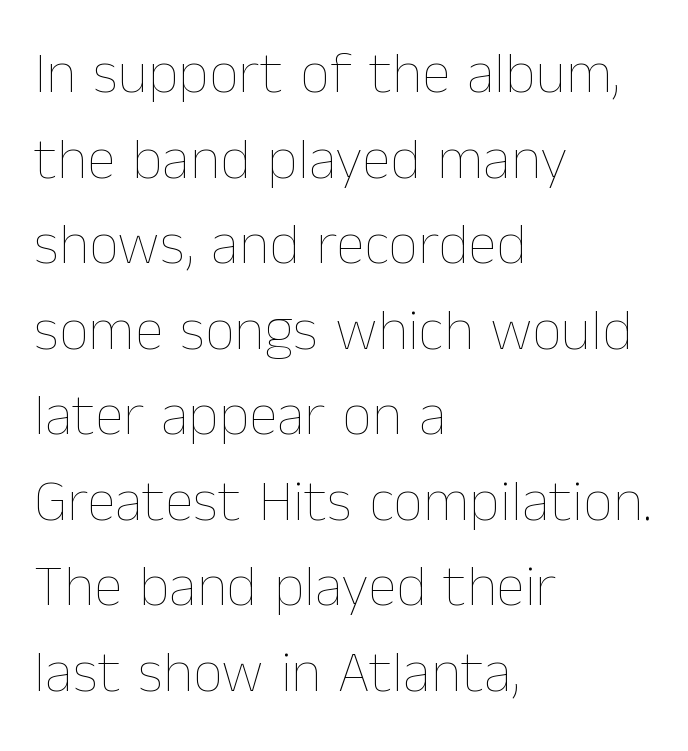
Baseline-to-baseline distance is the conventional proportion of letter height. There is no visible air inserted between adjacent glyphs. Honestly, there is no underline to notice here at all. The typesetter chose a ragged-right arrangement here. Posture: straight, roman, zero tilt.
